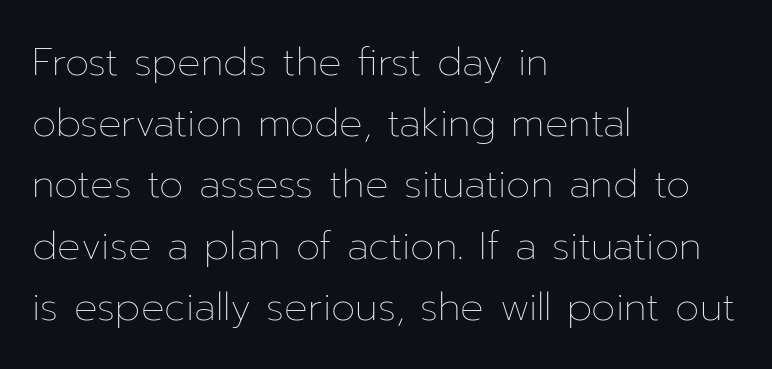
The image shows 39 px thin type, upright; set left-aligned, normal line spacing (1.57x), normal letter spacing, not underlined; low stroke contrast and a medium x-height.
